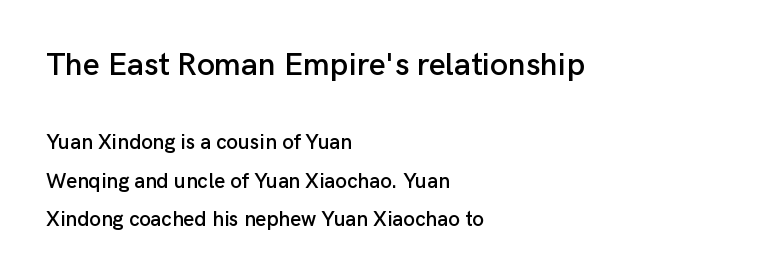
{"serif": "no", "italic": "no", "width": "normal", "stroke_contrast": "low", "x_height": "medium", "monospaced": "no", "underline": "no", "align": "left", "line_spacing_ratio": 1.83, "letter_spacing": "normal", "letter_spacing_em": 0.0, "larger_block": "first", "size_ratio": 1.52, "glyph_px": 32}
